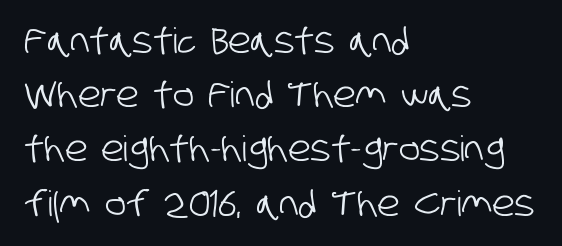
{"serif": "no", "width": "condensed", "stroke_contrast": "low", "x_height": "large", "monospaced": "no", "underline": "no", "align": "left", "line_spacing": "normal", "line_spacing_ratio": 1.55, "letter_spacing": "normal", "letter_spacing_em": 0.0, "glyph_px": 35}
